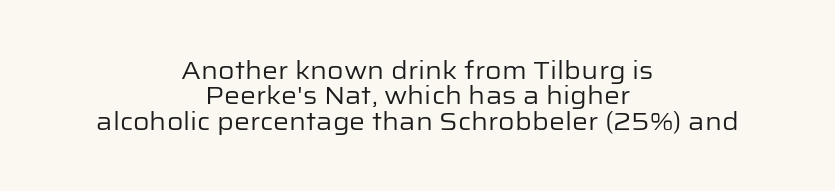
Short and long lines alike share a common midpoint. Quick note: underline off. Stem width sits at or under what a default text font uses. No italicization has been applied; the sample stays upright. Reading down the column, the eye jumps only a short way to each next line. The face used here is rendered with its standard letterfit.
